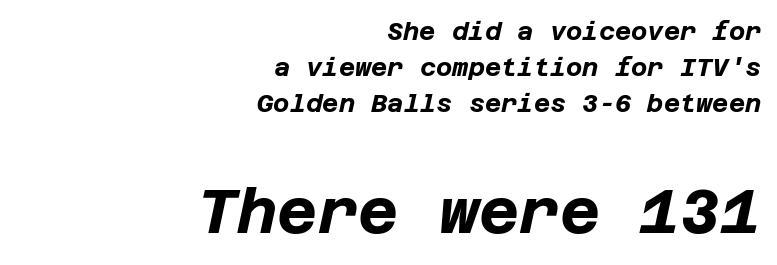
{"italic": "yes", "lean": "right", "slant_degrees": 12, "bold": "yes", "weight": "bold", "width": "normal", "stroke_contrast": "low", "x_height": "large", "underline": "no", "align": "right", "line_spacing": "normal", "line_spacing_ratio": 1.45, "letter_spacing": "normal", "letter_spacing_em": 0.0, "larger_block": "second", "size_ratio": 2.48, "glyph_px": 62}
